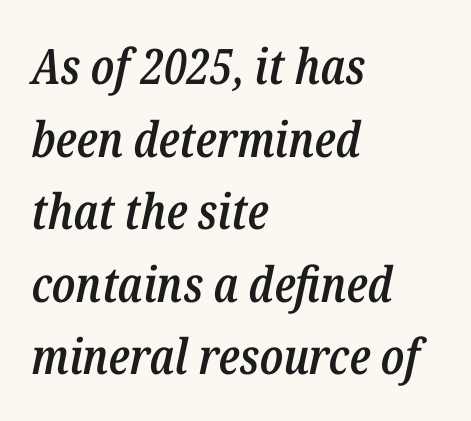
Q: Is the text bold? A: Semi-bold.
Q: Is the text italic (slanted)? A: Yes, it leans right by about 12 degrees.
Q: Is the text underlined? A: No.
Q: How is the paragraph aligned? A: Left-aligned.
Q: Is the spacing between letters normal or unusually wide? A: Normal.
Q: Is the spacing between lines tight, normal or loose? A: Normal.
Q: Width (condensed, normal, or wide)? A: Condensed.
Q: Stroke contrast? A: Low.
Q: x-height? A: Medium.
Q: Monospaced? A: No.
